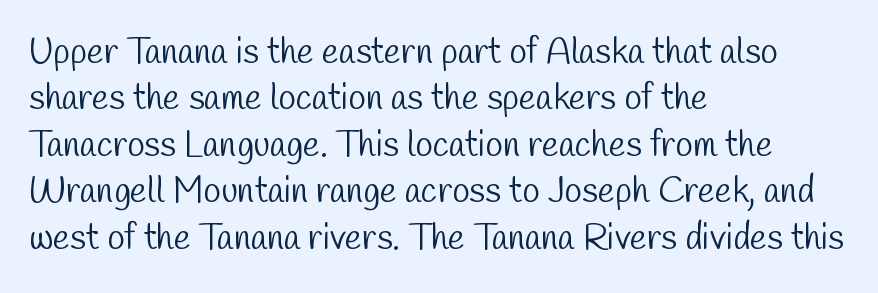
Q: Is the text bold? A: No.
Q: Is the typeface a serif or a sans-serif typeface? A: Sans-serif.
Q: Is the text underlined? A: No.
Q: How is the paragraph aligned? A: Left-aligned.
Q: Is the spacing between letters normal or unusually wide? A: Normal.
Q: Is the spacing between lines tight, normal or loose? A: Normal.
Q: Width (condensed, normal, or wide)? A: Condensed.
Q: Stroke contrast? A: Low.
Q: x-height? A: Medium.
Q: Monospaced? A: No.
